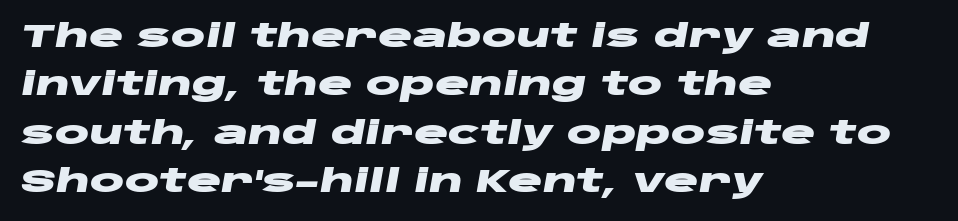
Q: Is the text bold? A: Yes.
Q: Is the text italic (slanted)? A: Yes, it leans right by about 10 degrees.
Q: Is the text underlined? A: No.
Q: How is the paragraph aligned? A: Left-aligned.
Q: Is the spacing between letters normal or unusually wide? A: Normal.
Q: Is the spacing between lines tight, normal or loose? A: Normal.
Q: Width (condensed, normal, or wide)? A: Wide.
Q: Stroke contrast? A: Low.
Q: x-height? A: Large.
Q: Monospaced? A: No.
